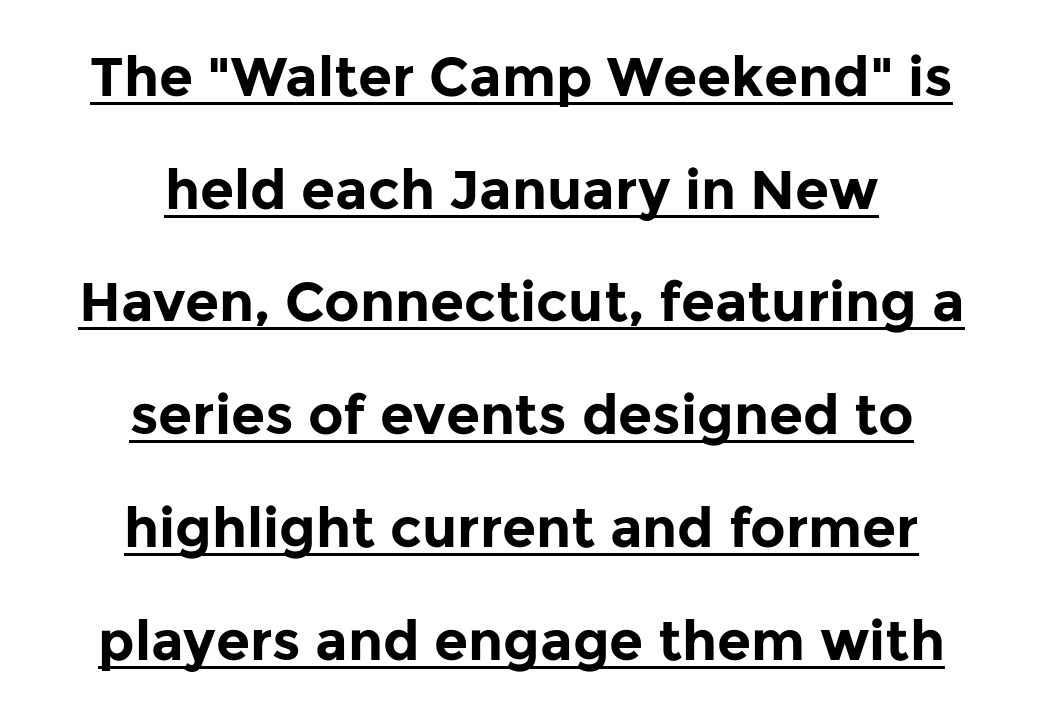
Is this a sans? Yes — the strokes have no serifs. You can tell it's not italic because the verticals are truly vertical. The rendering uses natural spacing where letterforms have individual widths. What weight is shown? A full bold with thick strokes.
